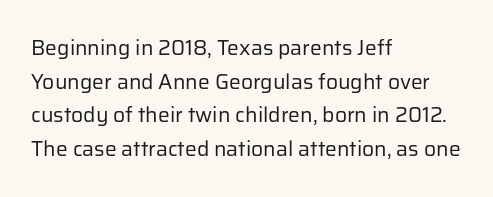
{"italic": "no", "bold": "no", "underline": "no", "align": "left", "line_spacing": "normal", "line_spacing_ratio": 1.6, "letter_spacing": "normal", "letter_spacing_em": 0.0, "glyph_px": 21}
